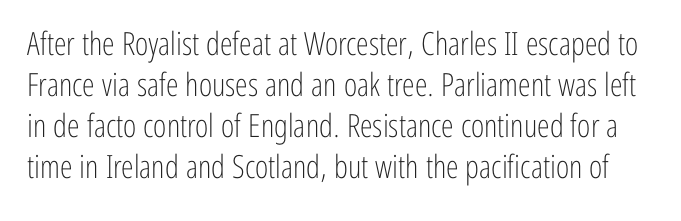
This is the regular roman posture of the typeface. The gap between lines stays unmarked. The rendering shows plain stroke endings on the letterforms — a sans-serif design. Honestly, the letter spacing is just normal — you wouldn't notice it.
